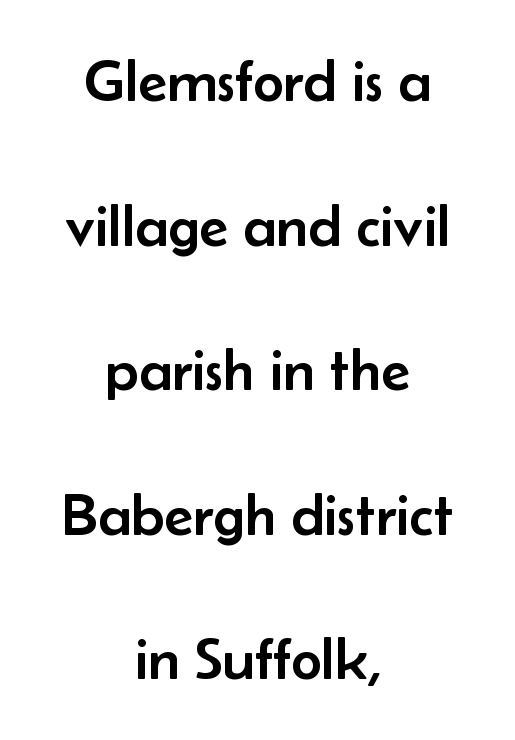
The image shows 60 px sans-serif type, upright; set centered, loose line spacing (2.41x), normal letter spacing, not underlined; low stroke contrast and a small x-height.
